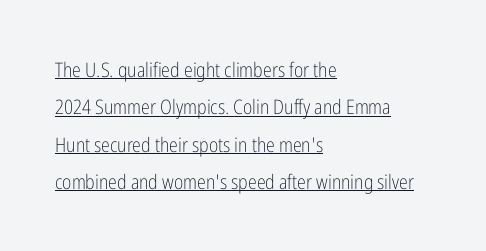
What stands out about the letter spacing? Nothing — it is the standard amount. Tall strokes in this sample are plumb rather than angled. No extra ink here — the face is not bold. Has an underline been added? It has.
